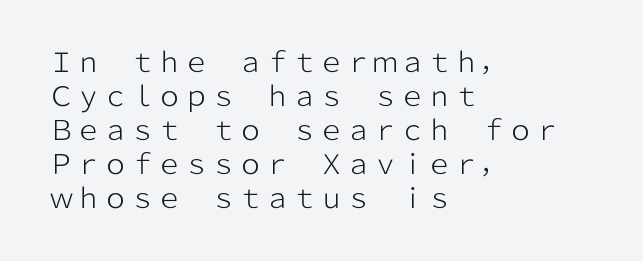
The image shows 27 px text type, upright; set left-aligned, normal line spacing (1.26x), normal letter spacing, not underlined.
